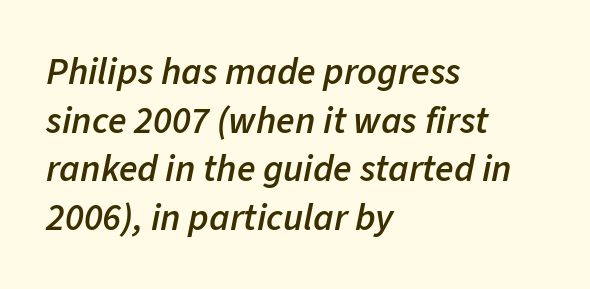
The image shows 38 px semibold type, italic (leaning right); set left-aligned, normal line spacing (1.28x), normal letter spacing, not underlined; low stroke contrast and a medium x-height.
